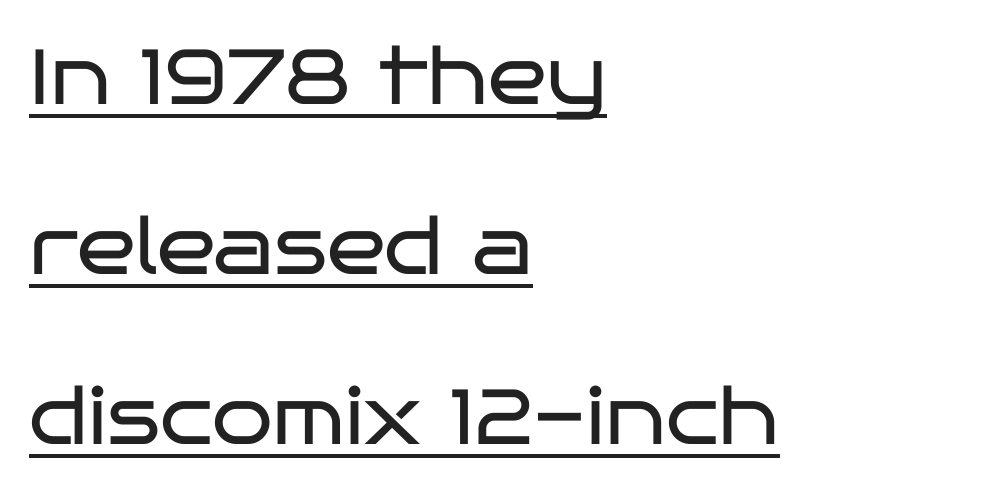
Do the letters lean? They stand straight. Do the characters align in a grid? No, the font is proportional. No heavy texture on the line: the type isn't bold. The typesetter chose a ragged-right arrangement here. Standard letterfit; no display-style spreading of the glyphs. Has an underline been added? It has.
